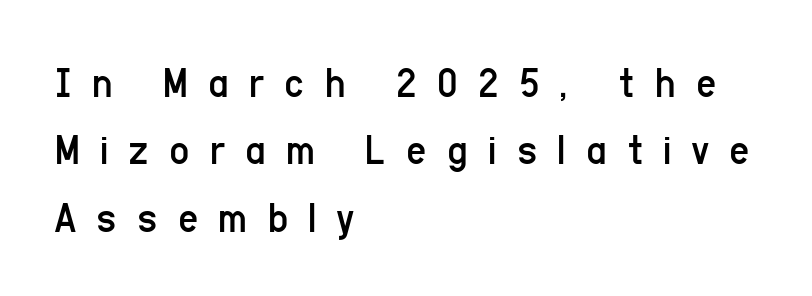
Compared with typical paragraphs, the rows here are spaced about the same. The face used here is proportionally spaced, like ordinary book or web type. Honestly, the letter spacing is so wide it's the main thing you notice. Beneath every word, the page is bare. Alignment: flush left.
